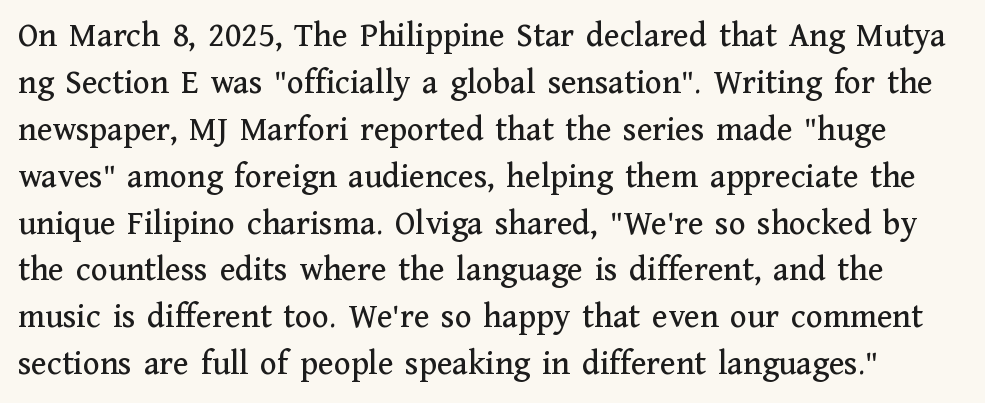
Q: Is the text italic (slanted)? A: No, it is upright.
Q: Is the typeface a serif or a sans-serif typeface? A: Serif.
Q: Is the text underlined? A: No.
Q: Is the spacing between letters normal or unusually wide? A: Normal.
Q: Is the spacing between lines tight, normal or loose? A: Normal.
Q: Width (condensed, normal, or wide)? A: Normal.
Q: Stroke contrast? A: Medium.
Q: x-height? A: Medium.
Q: Monospaced? A: No.
